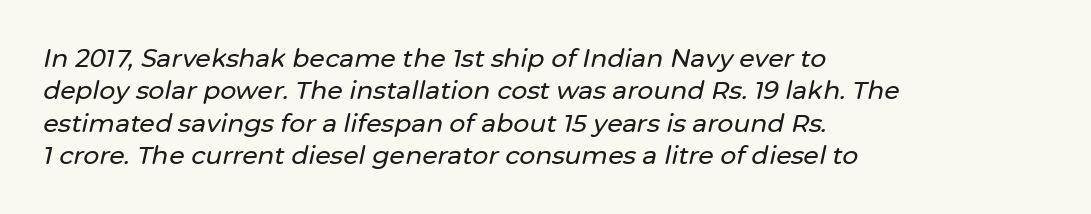
The image shows 25 px text type, italic (leaning right); set left-aligned, normal line spacing (1.3x), normal letter spacing, not underlined.
